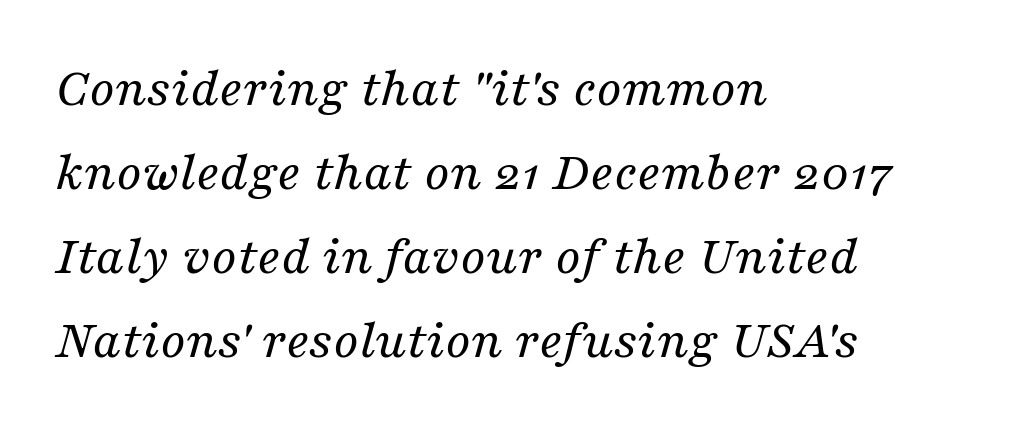
Q: Is the text bold? A: No.
Q: Is the text italic (slanted)? A: Yes, it leans right by about 16 degrees.
Q: Is the typeface a serif or a sans-serif typeface? A: Serif.
Q: Is the text underlined? A: No.
Q: How is the paragraph aligned? A: Left-aligned.
Q: Is the spacing between letters normal or unusually wide? A: Normal.
Q: Is the spacing between lines tight, normal or loose? A: Normal.
Q: Width (condensed, normal, or wide)? A: Normal.
Q: Stroke contrast? A: Medium.
Q: x-height? A: Medium.
Q: Monospaced? A: No.
